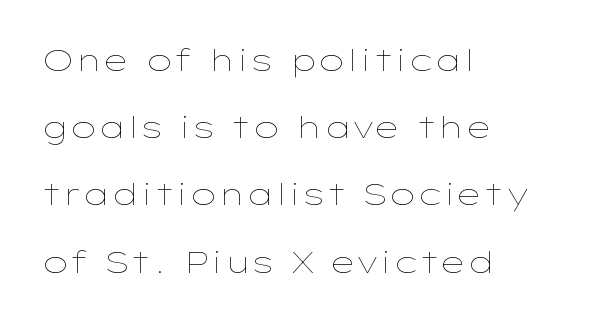
Q: Is the text bold? A: No.
Q: Is the text italic (slanted)? A: No, it is upright.
Q: Is the text underlined? A: No.
Q: How is the paragraph aligned? A: Left-aligned.
Q: Is the spacing between letters normal or unusually wide? A: Normal.
Q: Is the spacing between lines tight, normal or loose? A: Loose.
Q: Width (condensed, normal, or wide)? A: Wide.
Q: Stroke contrast? A: Low.
Q: x-height? A: Medium.
Q: Monospaced? A: No.
